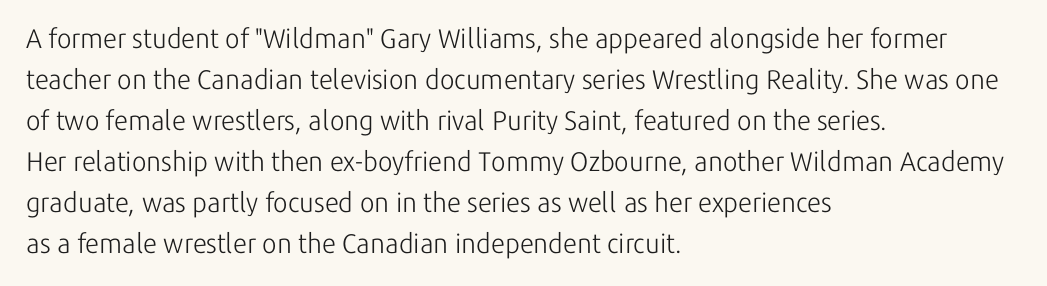
The image shows 27 px text type, upright; set left-aligned, normal line spacing (1.52x), normal letter spacing, not underlined.
